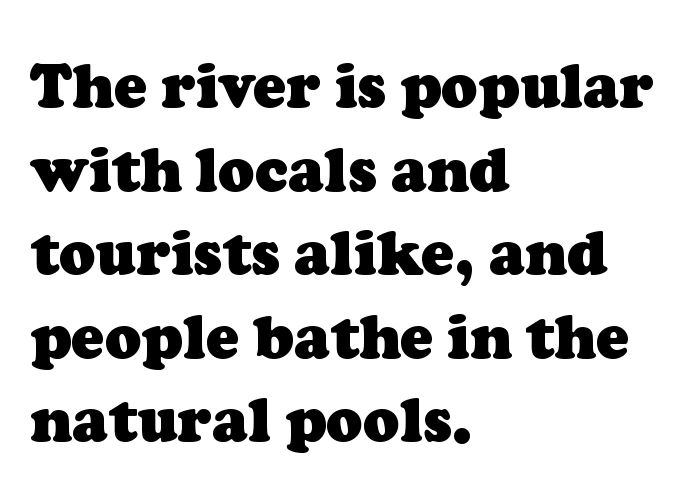
The image shows 61 px heavy serif type; set left-aligned, normal line spacing (1.37x), normal letter spacing, not underlined; low stroke contrast and a medium x-height.
